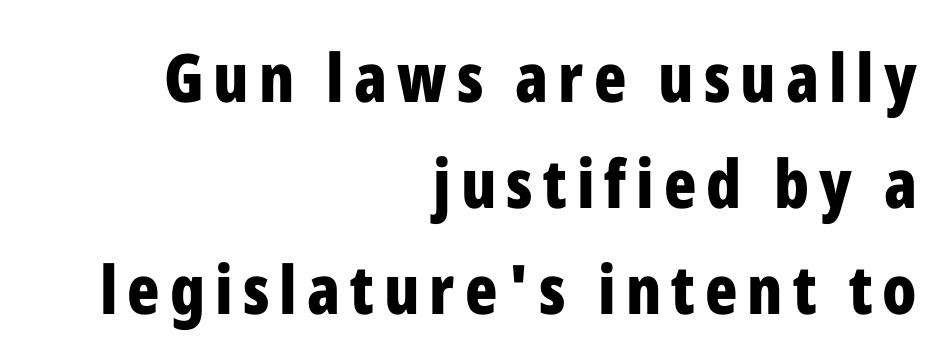
{"serif": "no", "italic": "no", "bold": "yes", "weight": "bold", "width": "condensed", "stroke_contrast": "low", "x_height": "medium", "monospaced": "no", "underline": "no", "align": "right", "line_spacing": "normal", "line_spacing_ratio": 1.58, "glyph_px": 67}
